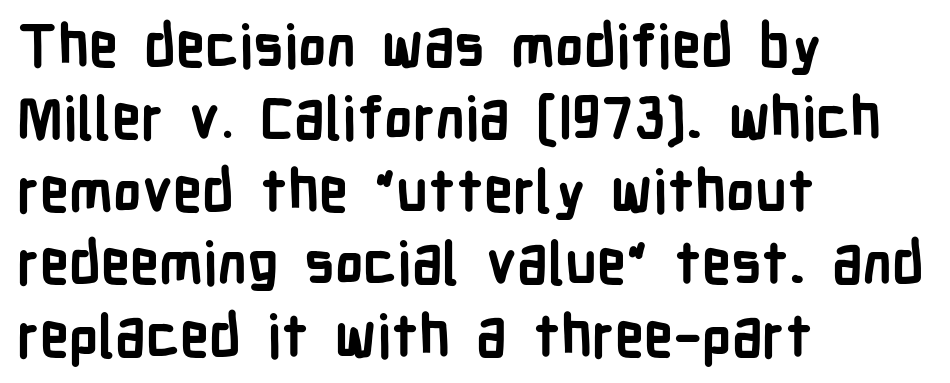
The image shows 58 px semibold, condensed sans-serif type, upright; set left-aligned, normal line spacing (1.25x), normal letter spacing, not underlined; low stroke contrast and a medium x-height.
